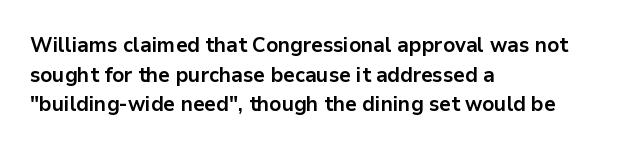
Q: Is the text bold? A: Yes.
Q: Is the text italic (slanted)? A: No, it is upright.
Q: Is the text underlined? A: No.
Q: How is the paragraph aligned? A: Left-aligned.
Q: Is the spacing between letters normal or unusually wide? A: Normal.
Q: Is the spacing between lines tight, normal or loose? A: Normal.
